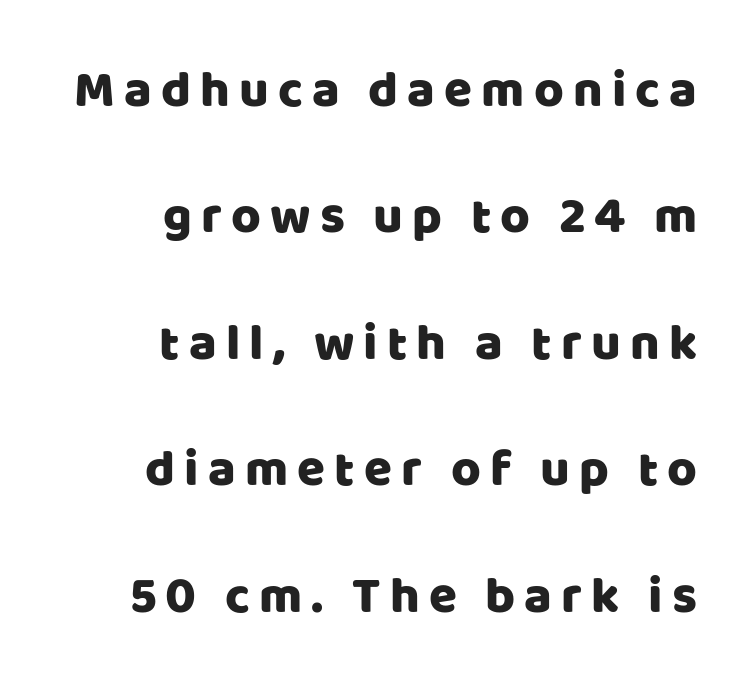
Unlike a traditional serif, this face leaves its strokes unadorned. Airy leading. Nope, not italic — everything's standing straight. Every row of glyphs terminates at an identical x-position on the right. Think of a printed novel: that variable character pitch is what you see here.
